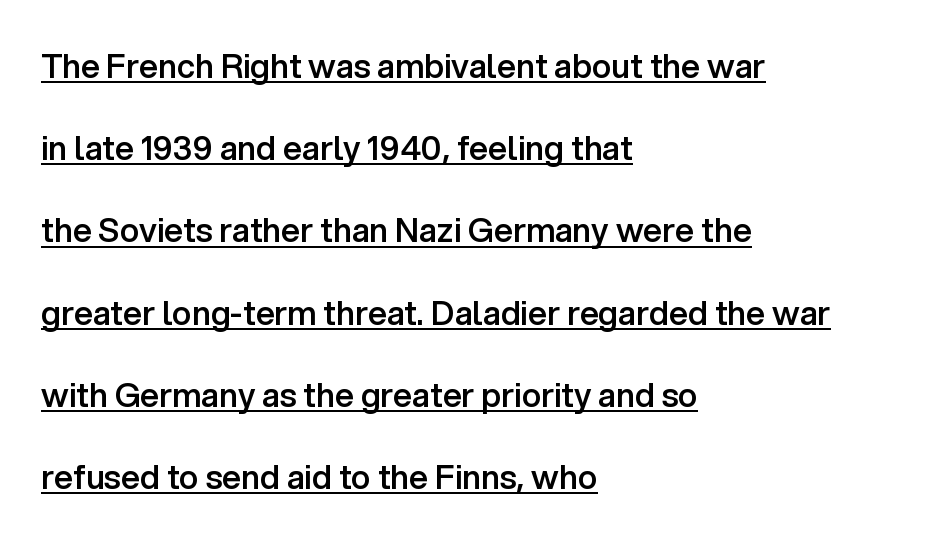
The designer dialed line spacing up above the default. This sample uses an upright cut, with every glyph sitting square on the baseline. Glance below the letters and you will spot a drawn line. Do the characters align in a grid? No, the font is proportional. Notice the strokes are somewhat thickened but not fully heavy: this is a semibold. The passage is arranged the way most books set body copy — flush left.
